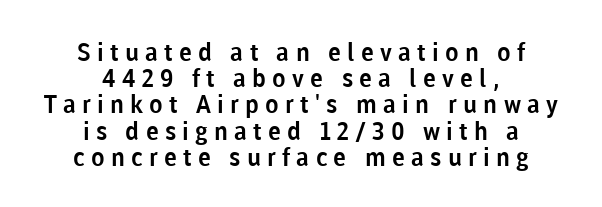
The image shows 25 px text type, upright; set centered, tight line spacing (1.05x), unusually wide letter spacing (+0.25 em), not underlined.
